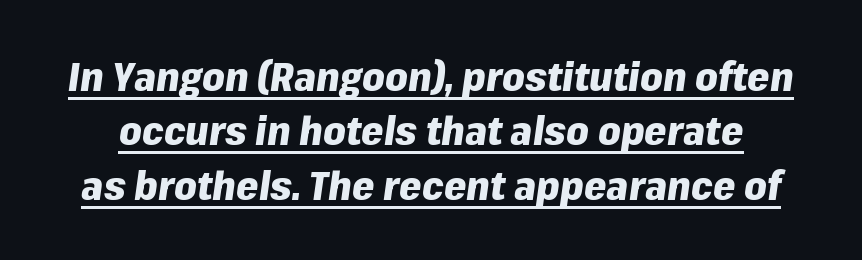
Regarding leading, the lines here are spaced in the standard way. If you drew a line through each stem, it would be angled. Has an underline been added? It has. This sample has the flowing, uneven cadence of proportional lettering. What stands out about the letter spacing? Nothing — it is the standard amount.
